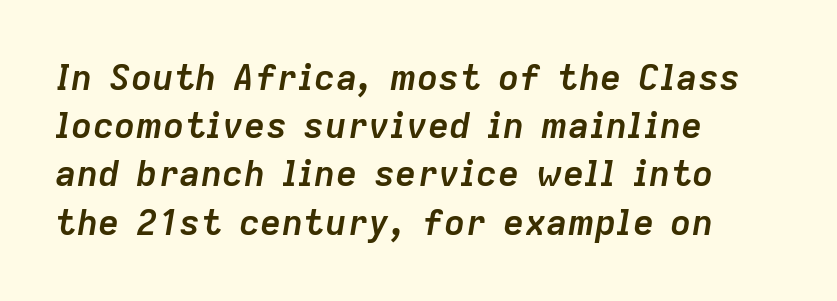
{"italic": "yes", "lean": "right", "slant_degrees": 9, "bold": "yes", "weight": "semibold", "width": "normal", "stroke_contrast": "low", "x_height": "medium", "monospaced": "no", "underline": "no", "align": "left", "line_spacing": "normal", "line_spacing_ratio": 1.34, "letter_spacing": "normal", "letter_spacing_em": 0.0, "glyph_px": 36}
